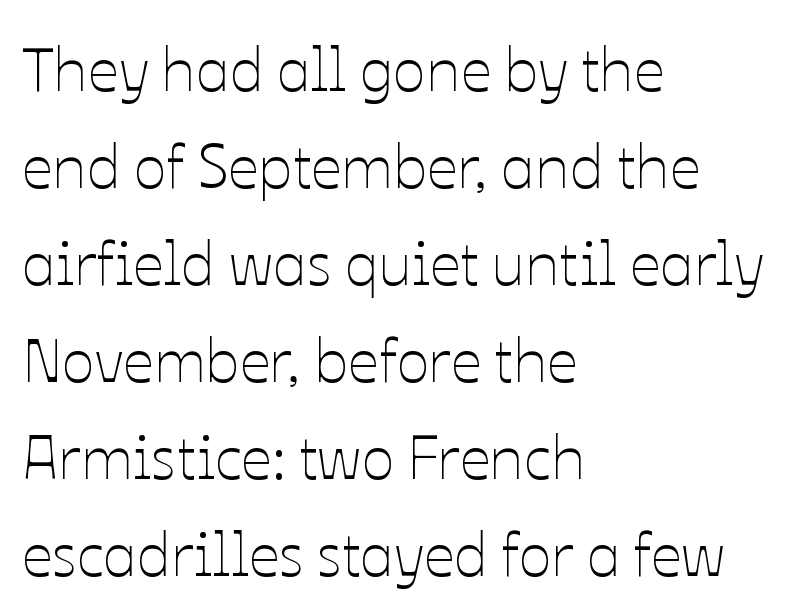
The image shows 61 px thin type, upright; set left-aligned, normal line spacing (1.59x), normal letter spacing, not underlined; low stroke contrast and a medium x-height.
